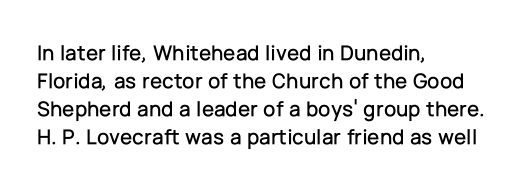
The image shows 22 px text type, upright; set left-aligned, normal line spacing (1.28x), normal letter spacing, not underlined.
